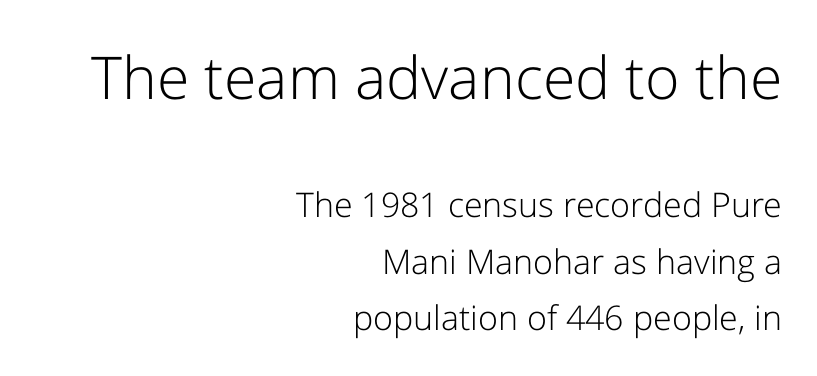
Honestly, the letter spacing is just normal — you wouldn't notice it. If you squint, the top block still reads clearly — it's the larger of the two. The rendering uses natural spacing where letterforms have individual widths. The passage shown is not underscored anywhere. Heft: none added — not bold.
